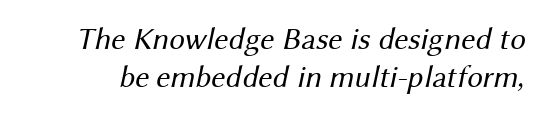
Q: Is the text bold? A: No.
Q: Is the typeface a serif or a sans-serif typeface? A: Sans-serif.
Q: Is the text underlined? A: No.
Q: Is the spacing between letters normal or unusually wide? A: Normal.
Q: Width (condensed, normal, or wide)? A: Normal.
Q: Stroke contrast? A: Medium.
Q: x-height? A: Medium.
Q: Monospaced? A: No.
